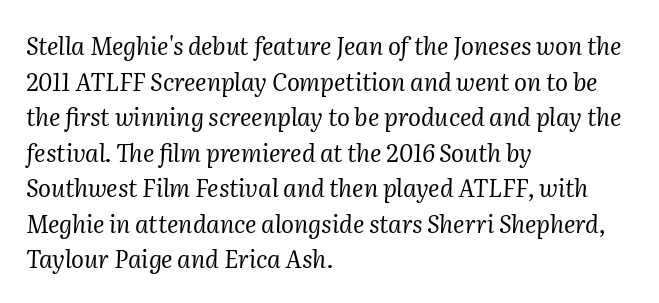
The image shows 24 px text type, italic (leaning right); set left-aligned, normal line spacing (1.48x), normal letter spacing, not underlined.
